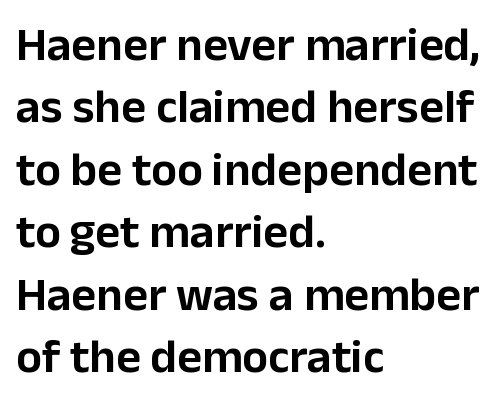
The image shows 48 px sans-serif type, upright; set left-aligned, normal line spacing (1.3x), normal letter spacing, not underlined; low stroke contrast and a medium x-height.
